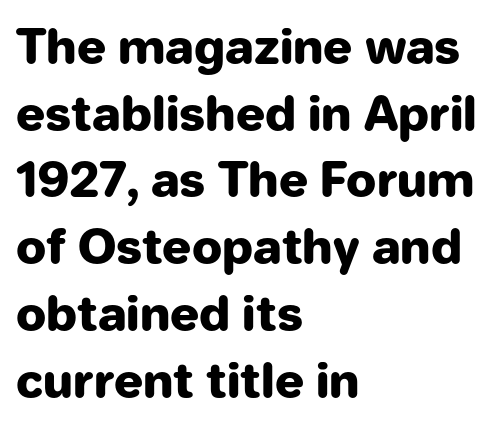
Q: Is the text bold? A: Yes.
Q: Is the text italic (slanted)? A: No, it is upright.
Q: Is the typeface a serif or a sans-serif typeface? A: Sans-serif.
Q: Is the text underlined? A: No.
Q: How is the paragraph aligned? A: Left-aligned.
Q: Is the spacing between letters normal or unusually wide? A: Normal.
Q: Is the spacing between lines tight, normal or loose? A: Normal.
Q: Width (condensed, normal, or wide)? A: Normal.
Q: Stroke contrast? A: Low.
Q: x-height? A: Medium.
Q: Monospaced? A: No.
